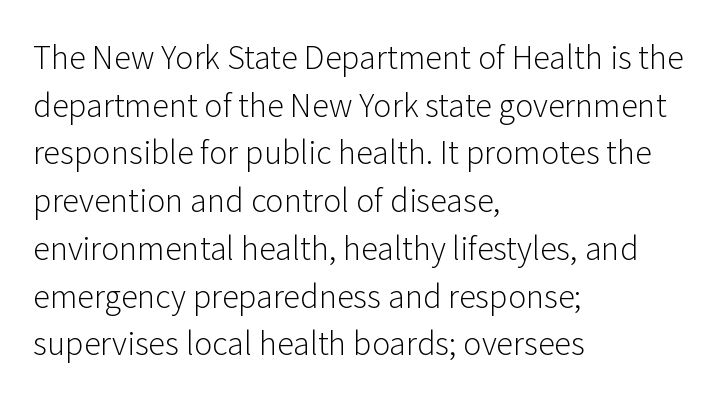
The image shows 31 px light sans-serif type, upright; set left-aligned, normal line spacing (1.54x), normal letter spacing, not underlined; low stroke contrast and a medium x-height.
